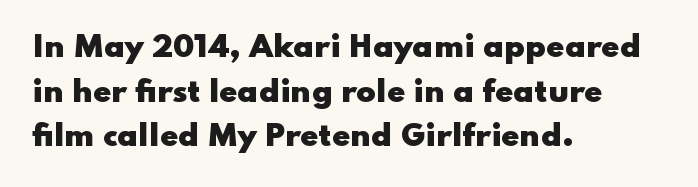
{"serif": "no", "italic": "no", "bold": "yes", "weight": "heavy", "width": "wide", "stroke_contrast": "low", "x_height": "small", "monospaced": "no", "underline": "no", "align": "left", "line_spacing": "normal", "line_spacing_ratio": 1.54, "letter_spacing": "normal", "letter_spacing_em": 0.0, "glyph_px": 29}
